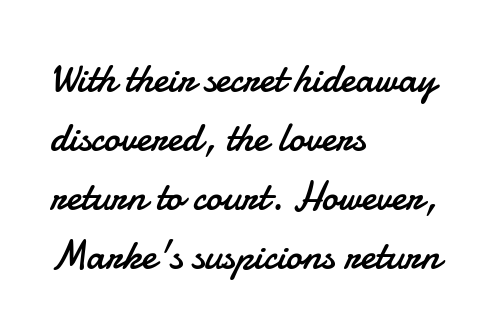
{"serif": "no", "bold": "no", "weight": "regular", "width": "normal", "stroke_contrast": "low", "x_height": "small", "monospaced": "no", "underline": "no", "align": "left", "line_spacing": "normal", "line_spacing_ratio": 1.44, "letter_spacing": "normal", "letter_spacing_em": 0.0, "glyph_px": 41}
